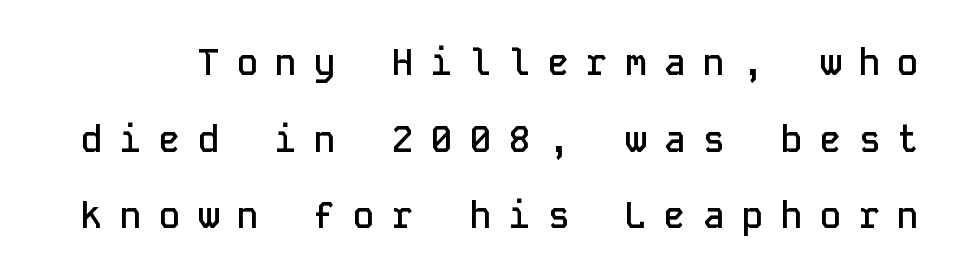
Q: Is the text bold? A: Semi-bold.
Q: Is the text italic (slanted)? A: No, it is upright.
Q: Is the typeface a serif or a sans-serif typeface? A: Sans-serif.
Q: Is the text underlined? A: No.
Q: Is the spacing between letters normal or unusually wide? A: Unusually wide.
Q: Is the spacing between lines tight, normal or loose? A: Loose.
Q: Width (condensed, normal, or wide)? A: Normal.
Q: Stroke contrast? A: Low.
Q: x-height? A: Medium.
Q: Monospaced? A: Yes.
